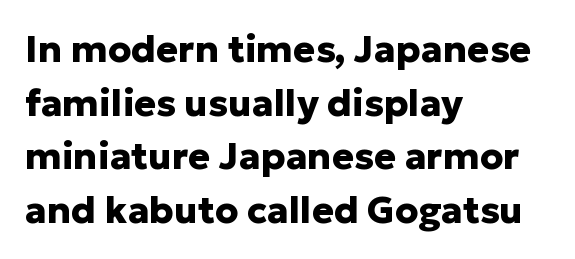
Q: Is the text bold? A: Yes.
Q: Is the text italic (slanted)? A: No, it is upright.
Q: Is the typeface a serif or a sans-serif typeface? A: Sans-serif.
Q: Is the text underlined? A: No.
Q: How is the paragraph aligned? A: Left-aligned.
Q: Is the spacing between letters normal or unusually wide? A: Normal.
Q: Is the spacing between lines tight, normal or loose? A: Normal.
Q: Width (condensed, normal, or wide)? A: Normal.
Q: Stroke contrast? A: Low.
Q: x-height? A: Medium.
Q: Monospaced? A: No.
